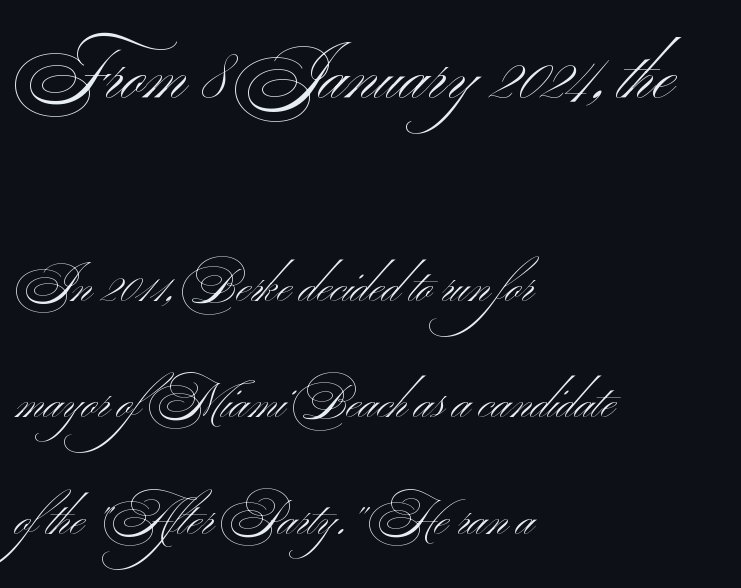
The image shows 70 px light, wide sans-serif type; set left-aligned, loose line spacing (2.48x), normal letter spacing, not underlined; the first (top) block is 1.49x larger; medium stroke contrast and a small x-height.
